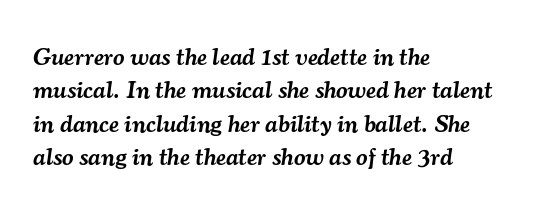
{"italic": "yes", "lean": "right", "slant_degrees": 7, "bold": "semi", "underline": "no", "align": "left", "line_spacing": "normal", "line_spacing_ratio": 1.34, "letter_spacing": "normal", "letter_spacing_em": 0.0, "glyph_px": 25}
